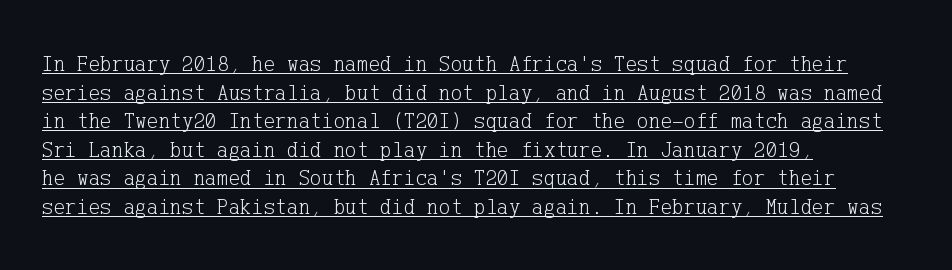
{"italic": "no", "bold": "no", "underline": "yes", "align": "left", "line_spacing": "normal", "line_spacing_ratio": 1.3, "letter_spacing": "normal", "letter_spacing_em": 0.0, "glyph_px": 22}
